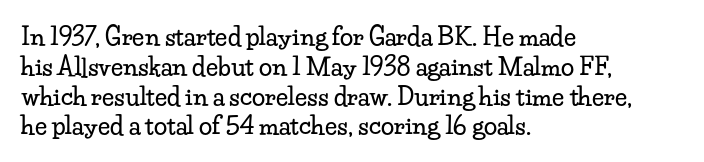
Q: Is the text italic (slanted)? A: No, it is upright.
Q: Is the text underlined? A: No.
Q: How is the paragraph aligned? A: Left-aligned.
Q: Is the spacing between letters normal or unusually wide? A: Normal.
